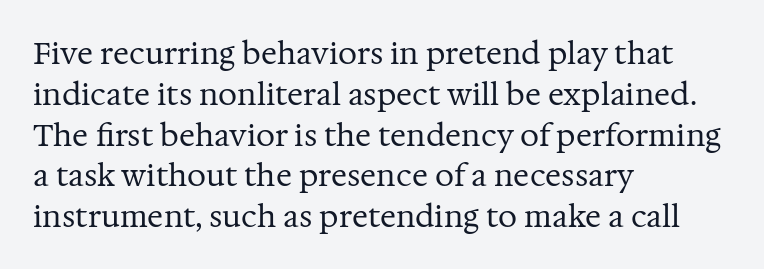
{"serif": "yes", "italic": "no", "bold": "no", "weight": "regular", "width": "normal", "stroke_contrast": "medium", "x_height": "medium", "monospaced": "no", "underline": "no", "align": "left", "line_spacing": "normal", "line_spacing_ratio": 1.36, "letter_spacing": "normal", "letter_spacing_em": 0.0, "glyph_px": 30}
